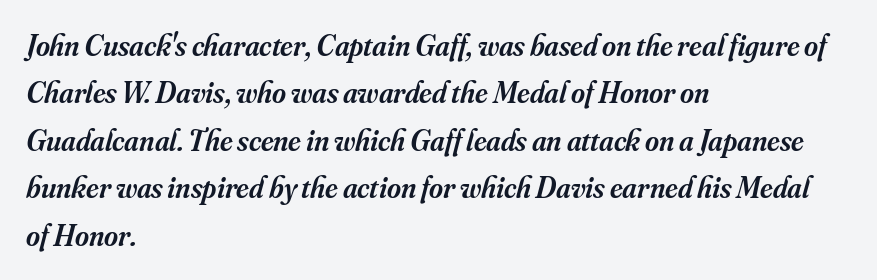
Q: Is the text bold? A: Semi-bold.
Q: Is the text italic (slanted)? A: Yes, it leans right by about 16 degrees.
Q: Is the typeface a serif or a sans-serif typeface? A: Serif.
Q: Is the text underlined? A: No.
Q: How is the paragraph aligned? A: Left-aligned.
Q: Is the spacing between letters normal or unusually wide? A: Normal.
Q: Is the spacing between lines tight, normal or loose? A: Normal.
Q: Width (condensed, normal, or wide)? A: Normal.
Q: Stroke contrast? A: Medium.
Q: x-height? A: Small.
Q: Monospaced? A: No.
